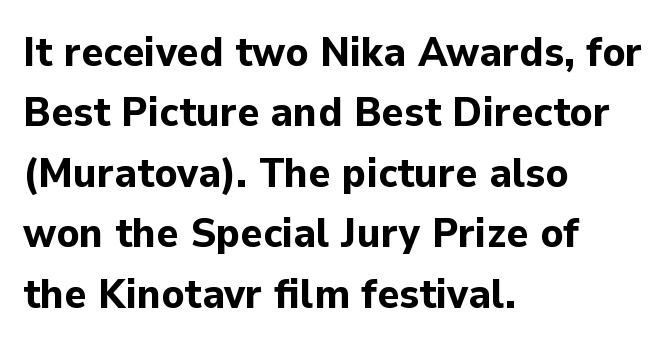
The image shows 42 px bold sans-serif type, upright; set left-aligned, normal line spacing (1.44x), normal letter spacing, not underlined; low stroke contrast and a medium x-height.
